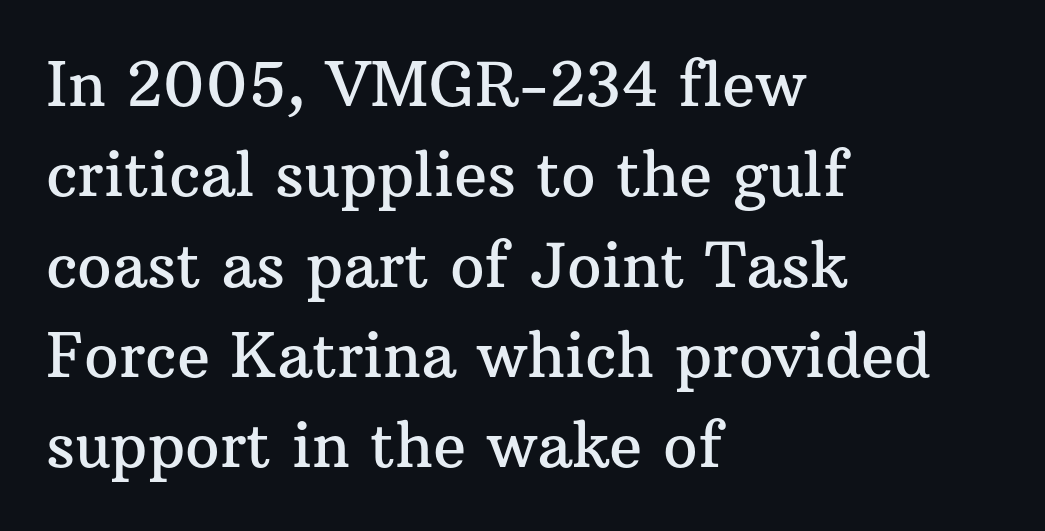
The image shows 61 px serif type, upright; set left-aligned, normal line spacing (1.48x), normal letter spacing, not underlined; medium stroke contrast and a medium x-height.
